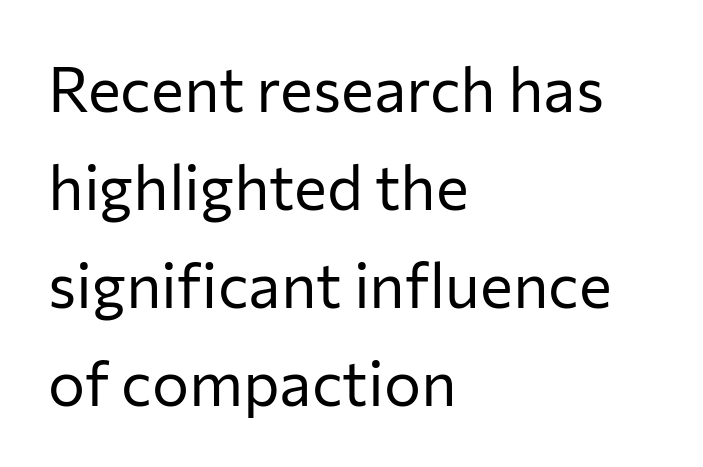
{"serif": "no", "italic": "no", "bold": "no", "weight": "regular", "width": "normal", "stroke_contrast": "low", "x_height": "medium", "monospaced": "no", "underline": "no", "align": "left", "line_spacing": "normal", "line_spacing_ratio": 1.58, "letter_spacing": "normal", "letter_spacing_em": 0.0, "glyph_px": 62}
